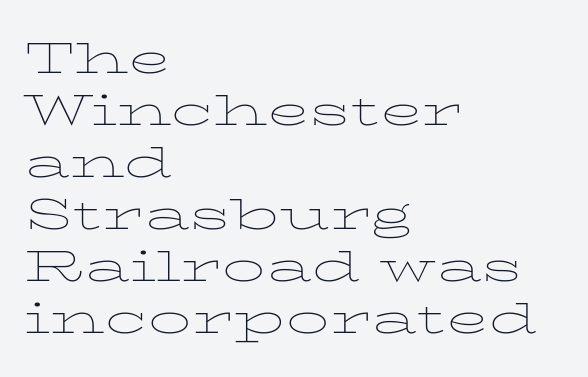
The image shows 43 px thin, wide serif type, upright; set left-aligned, line spacing 1.21x, normal letter spacing, not underlined; low stroke contrast and a medium x-height.
